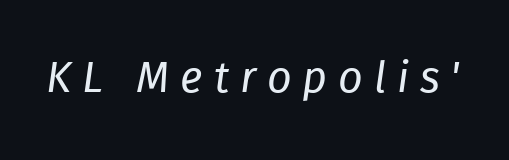
Q: Is the text bold? A: No.
Q: Is the text italic (slanted)? A: Yes, it leans right by about 8 degrees.
Q: Is the text underlined? A: No.
Q: Is the spacing between letters normal or unusually wide? A: Unusually wide.
Q: Width (condensed, normal, or wide)? A: Normal.
Q: Stroke contrast? A: Low.
Q: x-height? A: Medium.
Q: Monospaced? A: No.
